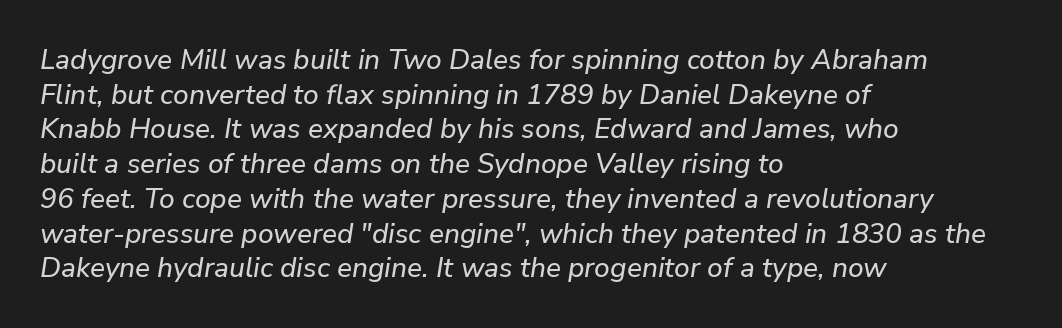
{"italic": "yes", "lean": "right", "slant_degrees": 9, "width": "normal", "stroke_contrast": "low", "x_height": "medium", "monospaced": "no", "underline": "no", "align": "left", "line_spacing_ratio": 1.24, "letter_spacing": "normal", "letter_spacing_em": 0.0, "glyph_px": 28}
